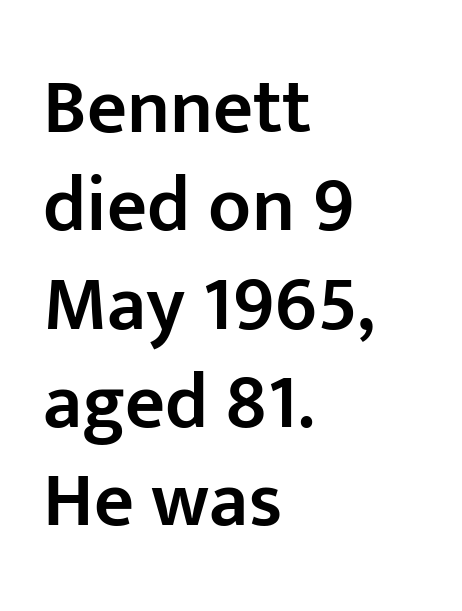
{"serif": "no", "italic": "no", "bold": "semi", "weight": "semibold", "width": "normal", "stroke_contrast": "low", "x_height": "medium", "monospaced": "no", "underline": "no", "align": "left", "line_spacing": "normal", "line_spacing_ratio": 1.26, "letter_spacing": "normal", "letter_spacing_em": 0.0, "glyph_px": 78}
